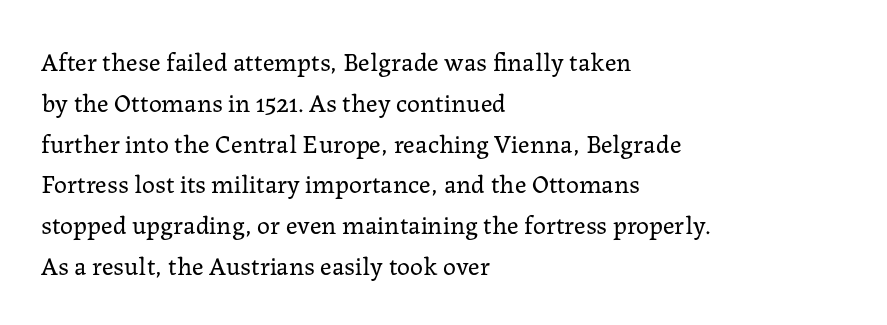
The image shows 26 px text type, upright; set left-aligned, normal line spacing (1.57x), normal letter spacing, not underlined.
